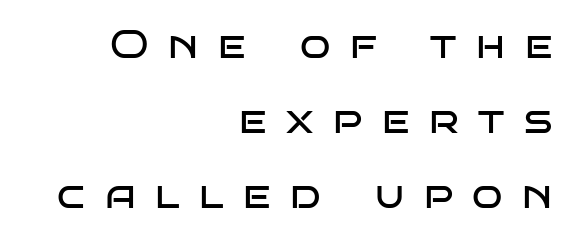
Q: Is the text bold? A: No.
Q: Is the text italic (slanted)? A: No, it is upright.
Q: Is the typeface a serif or a sans-serif typeface? A: Sans-serif.
Q: Is the text underlined? A: No.
Q: How is the paragraph aligned? A: Right-aligned.
Q: Is the spacing between letters normal or unusually wide? A: Unusually wide.
Q: Width (condensed, normal, or wide)? A: Wide.
Q: Stroke contrast? A: Low.
Q: x-height? A: Large.
Q: Monospaced? A: No.
